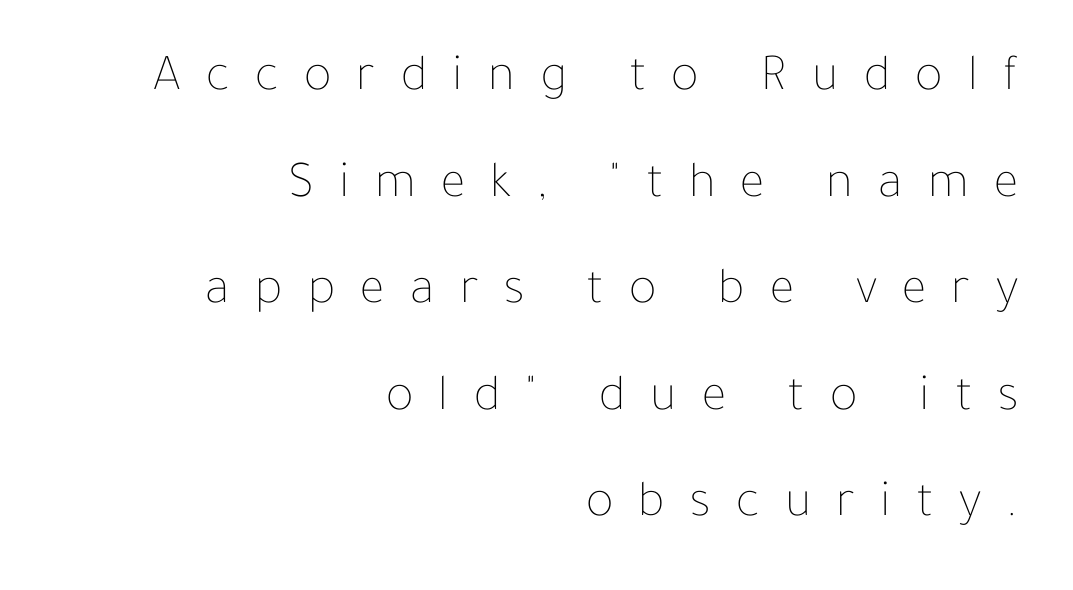
The image shows 52 px thin type, upright; set right-aligned, loose line spacing (2.05x), unusually wide letter spacing (+0.49 em), not underlined; low stroke contrast and a medium x-height.
